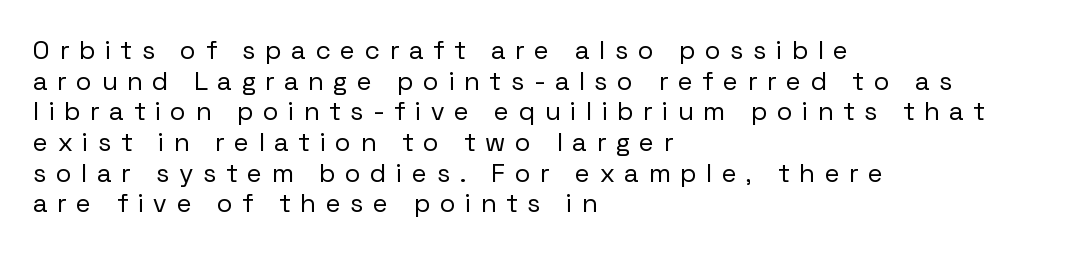
Q: Is the text bold? A: No.
Q: Is the text italic (slanted)? A: No, it is upright.
Q: Is the text underlined? A: No.
Q: How is the paragraph aligned? A: Left-aligned.
Q: Is the spacing between letters normal or unusually wide? A: Unusually wide.
